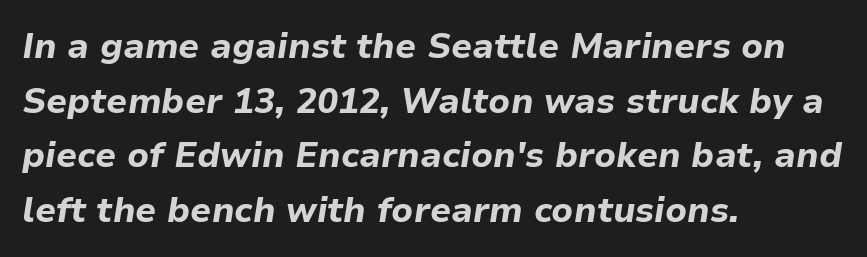
{"italic": "yes", "lean": "right", "slant_degrees": 9, "bold": "yes", "weight": "bold", "width": "normal", "stroke_contrast": "low", "x_height": "medium", "monospaced": "no", "underline": "no", "align": "left", "line_spacing": "normal", "line_spacing_ratio": 1.56, "letter_spacing": "normal", "letter_spacing_em": 0.0, "glyph_px": 35}
